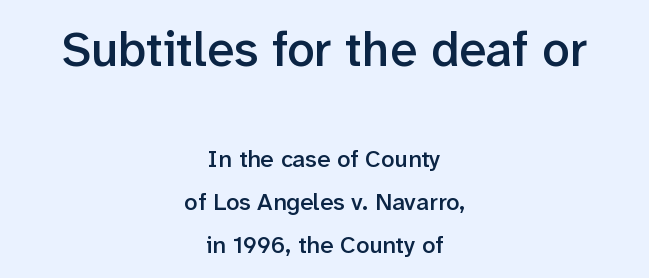
Q: Is the text bold? A: Semi-bold.
Q: Is the text italic (slanted)? A: No, it is upright.
Q: Is the typeface a serif or a sans-serif typeface? A: Sans-serif.
Q: Is the text underlined? A: No.
Q: How is the paragraph aligned? A: Centered.
Q: Is the spacing between letters normal or unusually wide? A: Normal.
Q: Which block of text is set in a larger size, the first (top) or the second (bottom)? A: The first (top) one.
Q: Width (condensed, normal, or wide)? A: Normal.
Q: Stroke contrast? A: Low.
Q: x-height? A: Medium.
Q: Monospaced? A: No.
